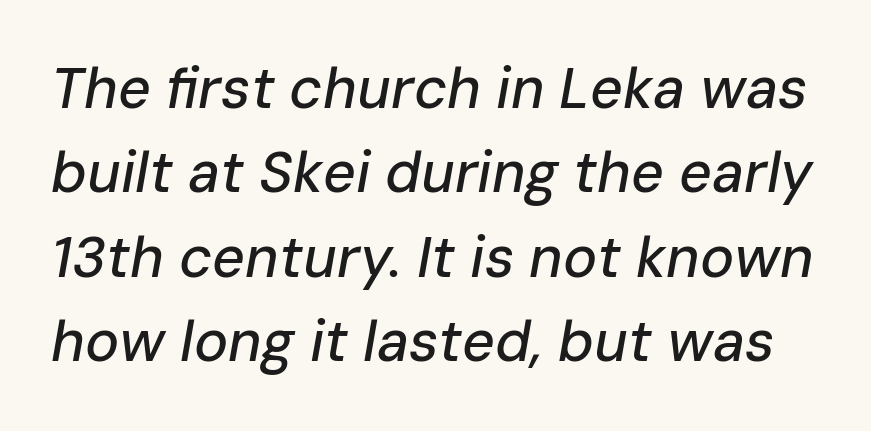
Evenly set lines give the paragraph a standard silhouette. What stands out about the letter spacing? Nothing — it is the standard amount. You could not count columns in this text — the font is proportionally spaced. If you drew a line through each stem, it would be angled. The string is rendered with underlining switched off.
